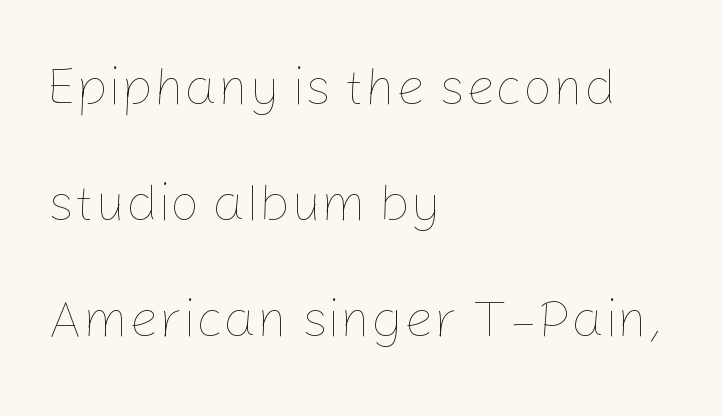
The image shows 53 px thin type, upright; set left-aligned, loose line spacing (2.19x), normal letter spacing, not underlined; low stroke contrast and a medium x-height.
